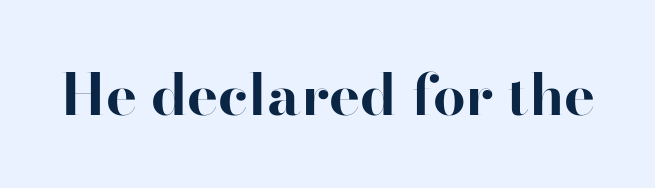
{"serif": "yes", "italic": "no", "bold": "yes", "weight": "bold", "width": "normal", "stroke_contrast": "high", "x_height": "small", "monospaced": "no", "underline": "no", "letter_spacing": "normal", "letter_spacing_em": 0.0, "glyph_px": 58}
